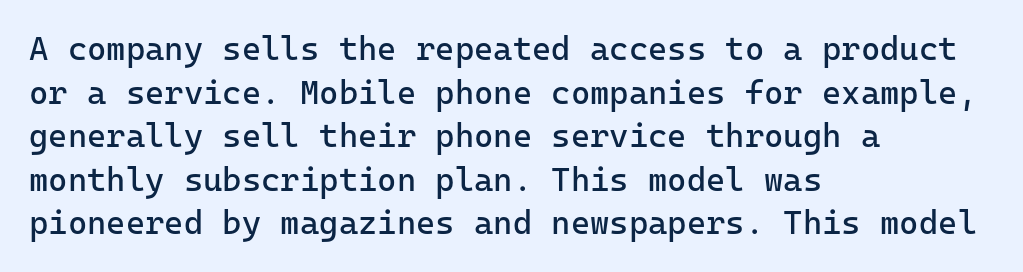
Is this a fixed-width face? Yes — each glyph sits in an identical cell. Is the stroke heavy? The answer is a plain regular-or-lighter. Vertical spacing — default. Is the block centered? No — it sits flush against the left margin. In terms of posture, this sample is upright.
